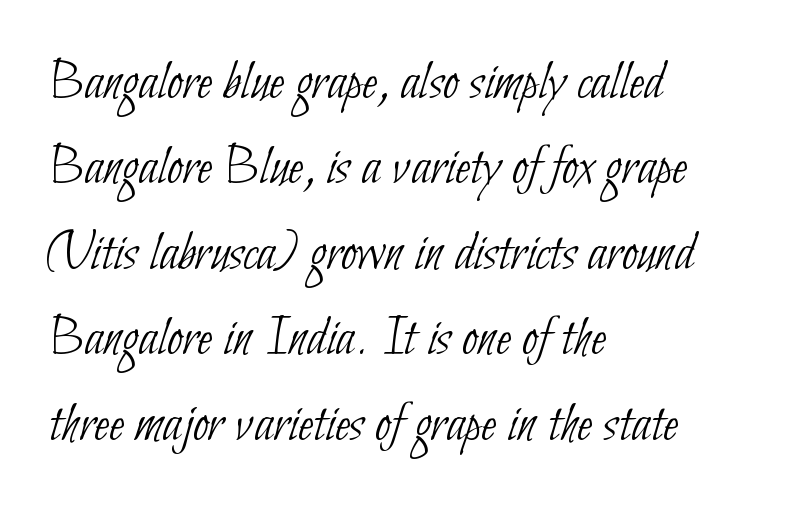
Varying glyph widths throughout — classic text-font behaviour. This is not heavy type; no bold has been used. Are there feet on the stems? There aren't — it's a sans. This block has exactly the height ordinary leading produces. Does extra space separate the letters? No, they use regular spacing. These lines are set flush left with a ragged right edge.
